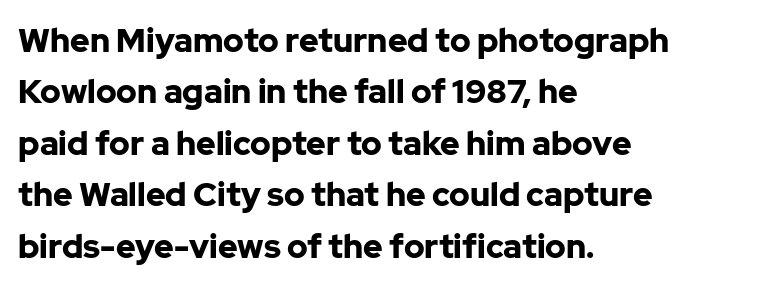
Q: Is the text bold? A: Yes.
Q: Is the text italic (slanted)? A: No, it is upright.
Q: Is the typeface a serif or a sans-serif typeface? A: Sans-serif.
Q: Is the text underlined? A: No.
Q: How is the paragraph aligned? A: Left-aligned.
Q: Is the spacing between letters normal or unusually wide? A: Normal.
Q: Is the spacing between lines tight, normal or loose? A: Normal.
Q: Width (condensed, normal, or wide)? A: Normal.
Q: Stroke contrast? A: Low.
Q: x-height? A: Medium.
Q: Monospaced? A: No.
